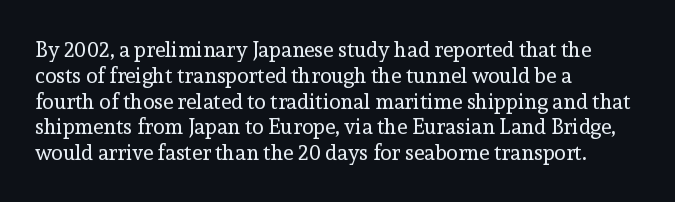
{"italic": "no", "bold": "no", "underline": "no", "align": "left", "line_spacing_ratio": 1.23, "letter_spacing": "normal", "letter_spacing_em": 0.0, "glyph_px": 21}
